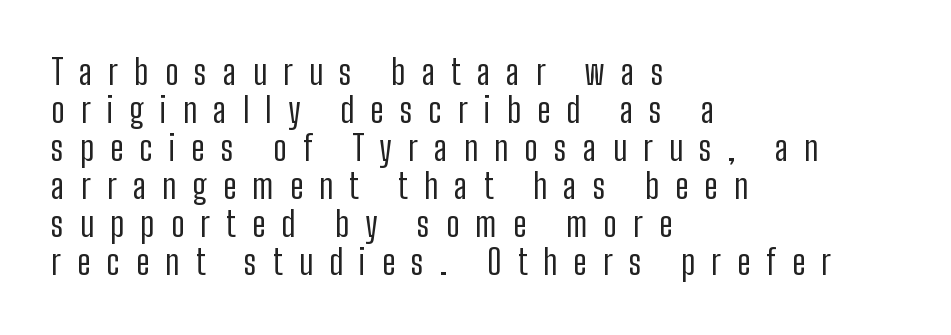
The image shows 34 px regular-weight, condensed sans-serif type, upright; set left-aligned, tight line spacing (1.12x), unusually wide letter spacing (+0.48 em), not underlined; low stroke contrast and a medium x-height.
